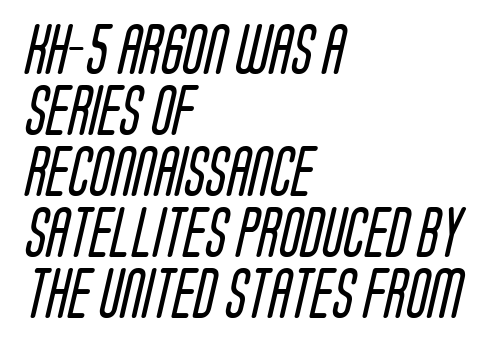
{"serif": "no", "bold": "no", "weight": "regular", "width": "condensed", "stroke_contrast": "low", "x_height": "large", "monospaced": "no", "underline": "no", "align": "left", "line_spacing_ratio": 1.22, "letter_spacing": "normal", "letter_spacing_em": 0.0, "glyph_px": 50}
